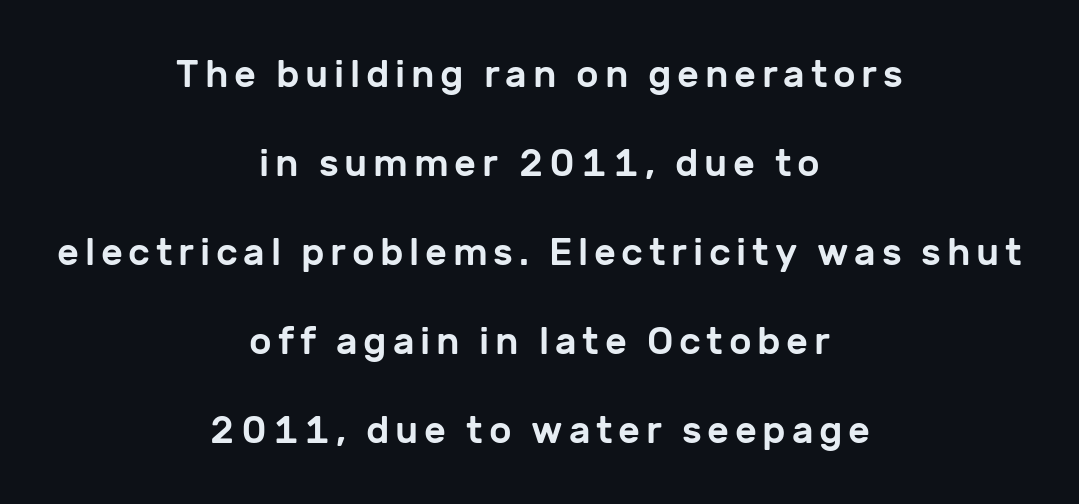
{"serif": "no", "italic": "no", "width": "normal", "stroke_contrast": "low", "x_height": "medium", "monospaced": "no", "underline": "no", "align": "center", "line_spacing": "loose", "line_spacing_ratio": 2.34, "glyph_px": 38}
